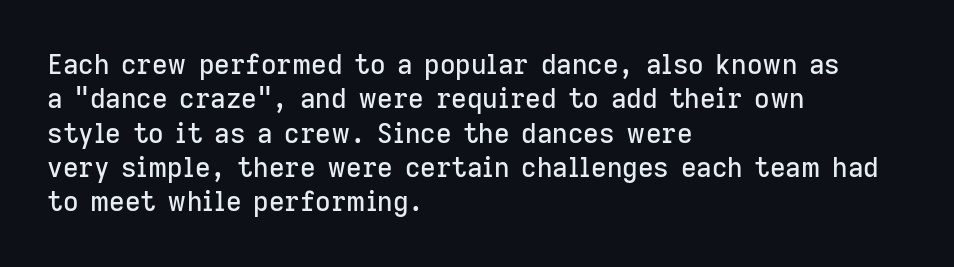
The image shows 27 px text type, upright; set left-aligned, normal line spacing (1.27x), normal letter spacing, not underlined.
